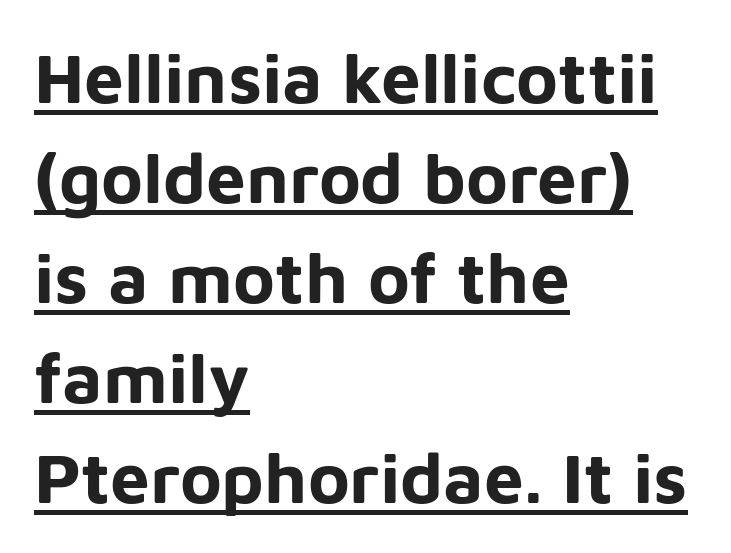
Q: Is the text bold? A: Yes.
Q: Is the text italic (slanted)? A: No, it is upright.
Q: Is the typeface a serif or a sans-serif typeface? A: Sans-serif.
Q: Is the text underlined? A: Yes.
Q: How is the paragraph aligned? A: Left-aligned.
Q: Is the spacing between letters normal or unusually wide? A: Normal.
Q: Is the spacing between lines tight, normal or loose? A: Normal.
Q: Width (condensed, normal, or wide)? A: Normal.
Q: Stroke contrast? A: Low.
Q: x-height? A: Medium.
Q: Monospaced? A: No.
